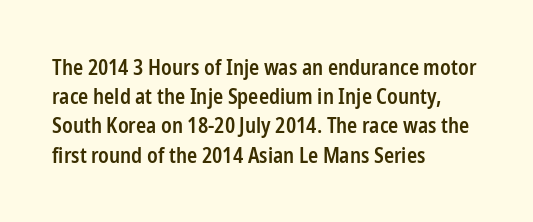
The image shows 21 px text type, upright; set left-aligned, normal line spacing (1.39x), normal letter spacing, not underlined.
